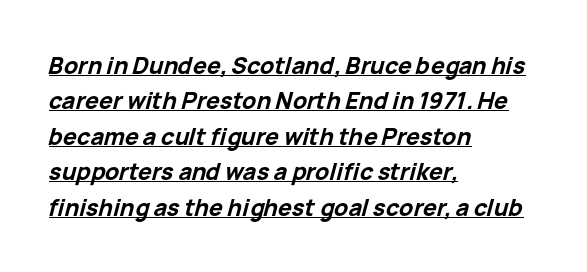
The image shows 23 px bold type, italic (leaning right); set left-aligned, normal line spacing (1.54x), normal letter spacing, underlined.
